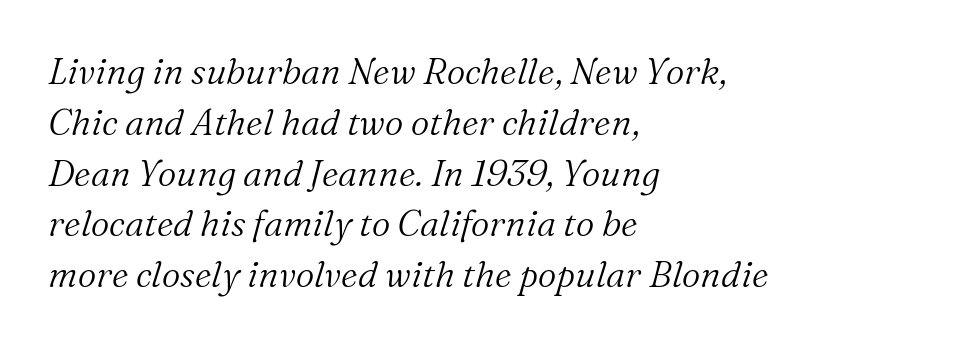
You can tell from the footed stems that serif type was used. The leading is moderate, giving the passage an even texture. Unbolded letterforms with no extra heft. Each word holds together tightly as a unit, with standard inter-letter gaps.
